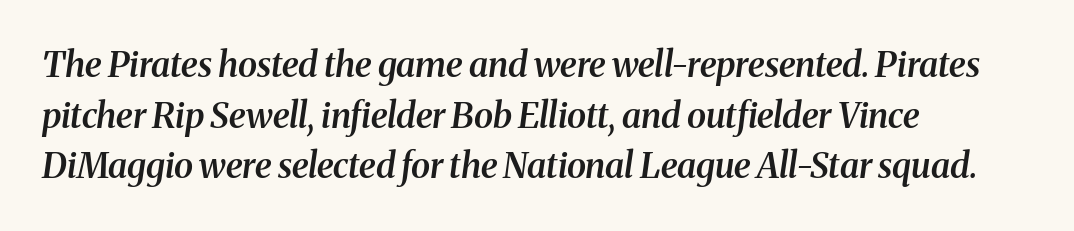
{"serif": "yes", "italic": "yes", "lean": "right", "slant_degrees": 8, "bold": "semi", "weight": "semibold", "width": "normal", "stroke_contrast": "medium", "x_height": "medium", "monospaced": "no", "underline": "no", "align": "left", "line_spacing": "normal", "line_spacing_ratio": 1.45, "letter_spacing": "normal", "letter_spacing_em": 0.0, "glyph_px": 35}
